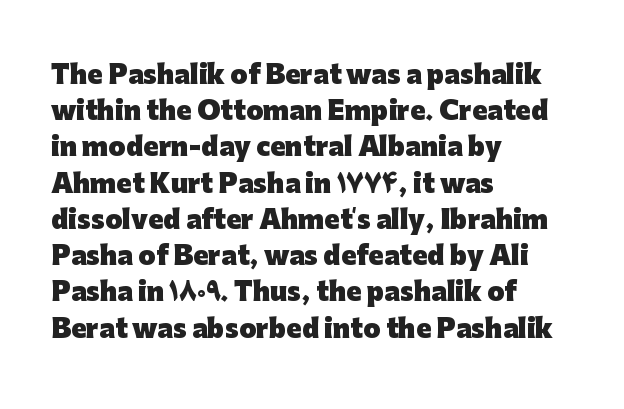
The image shows 25 px bold type, upright; set left-aligned, normal line spacing (1.45x), normal letter spacing, not underlined.
